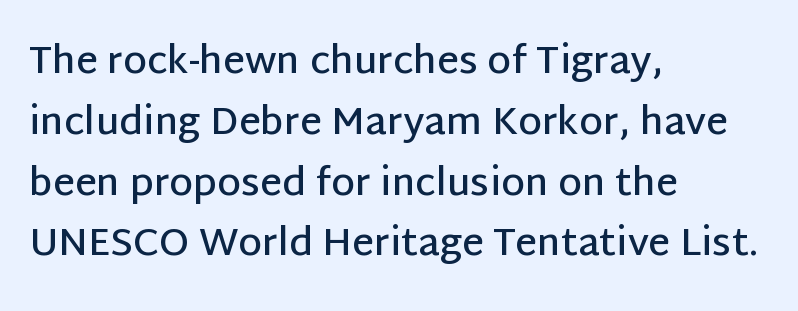
Q: Is the text bold? A: Semi-bold.
Q: Is the text italic (slanted)? A: No, it is upright.
Q: Is the typeface a serif or a sans-serif typeface? A: Sans-serif.
Q: Is the text underlined? A: No.
Q: How is the paragraph aligned? A: Left-aligned.
Q: Is the spacing between letters normal or unusually wide? A: Normal.
Q: Is the spacing between lines tight, normal or loose? A: Normal.
Q: Width (condensed, normal, or wide)? A: Normal.
Q: Stroke contrast? A: Low.
Q: x-height? A: Large.
Q: Monospaced? A: No.
